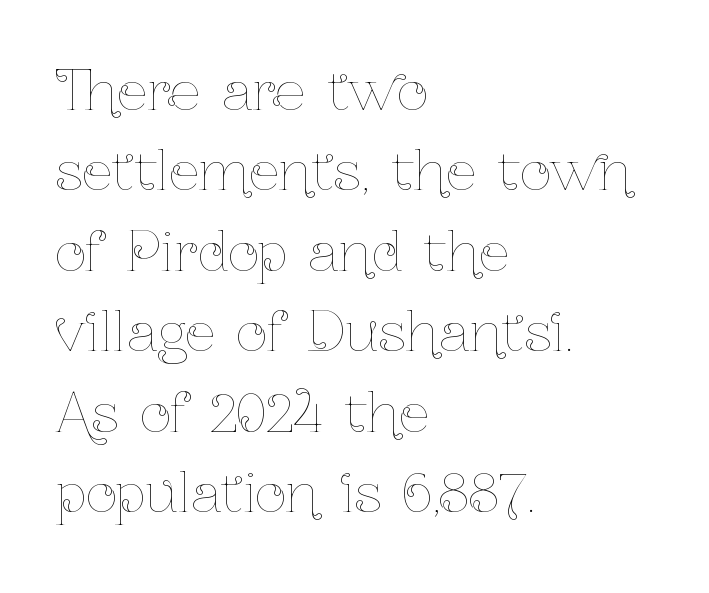
{"italic": "no", "bold": "no", "weight": "thin", "width": "condensed", "stroke_contrast": "low", "x_height": "medium", "monospaced": "no", "underline": "no", "align": "left", "line_spacing": "normal", "line_spacing_ratio": 1.49, "letter_spacing": "normal", "letter_spacing_em": 0.0, "glyph_px": 54}
